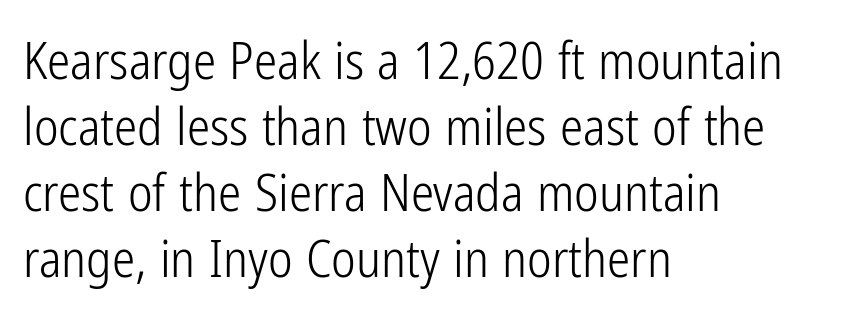
The image shows 52 px light, condensed sans-serif type, upright; set left-aligned, normal line spacing (1.27x), normal letter spacing, not underlined; low stroke contrast and a medium x-height.
